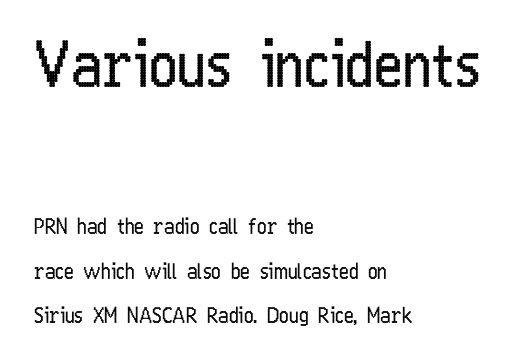
Anything drawn beneath the words? Only blank space. Counters stay open thanks to moderate or lighter strokes. Honestly, the rows look like they've been pulled way apart. The text block is weighted toward the left margin, trailing off unevenly rightward.
